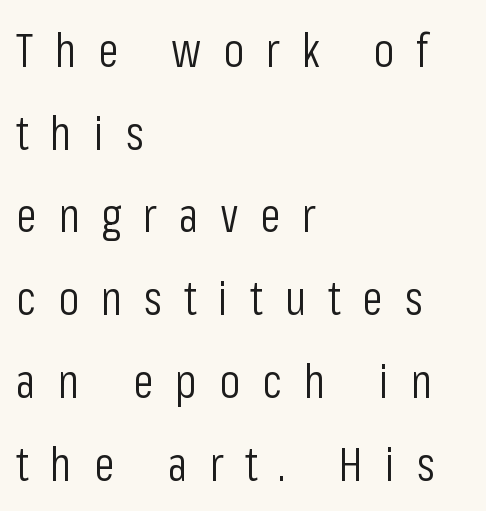
{"serif": "no", "italic": "no", "bold": "no", "weight": "light", "width": "condensed", "stroke_contrast": "low", "x_height": "medium", "monospaced": "no", "underline": "no", "align": "left", "line_spacing_ratio": 1.76, "letter_spacing": "wide", "letter_spacing_em": 0.47, "glyph_px": 47}
